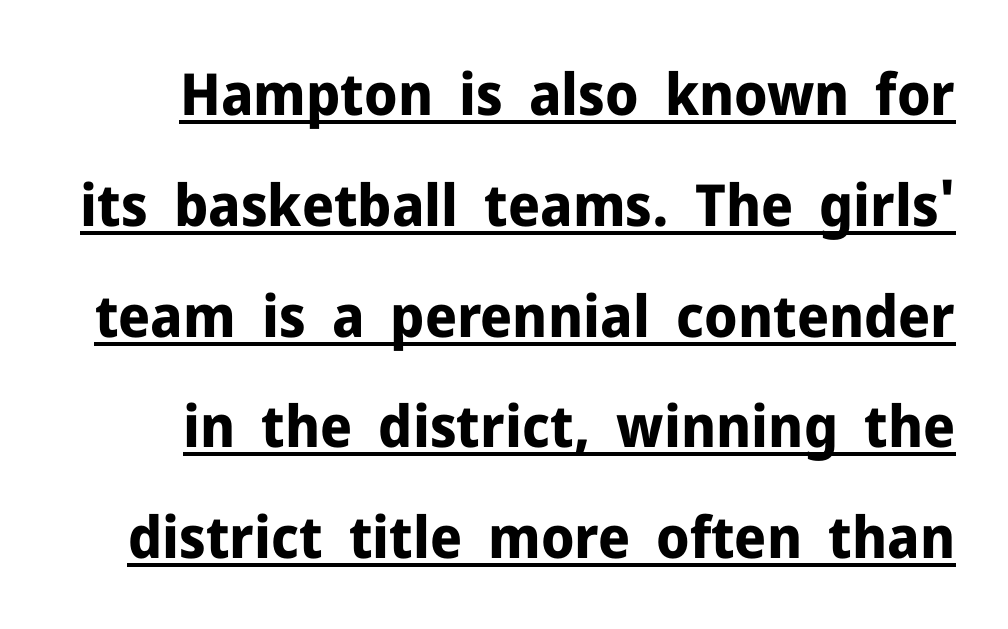
The image shows 58 px bold sans-serif type, upright; set loose line spacing (1.91x), normal letter spacing, underlined; low stroke contrast and a medium x-height.
